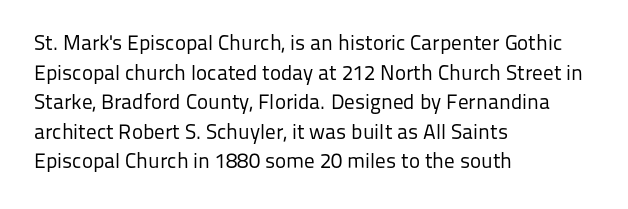
Q: Is the text bold? A: No.
Q: Is the text italic (slanted)? A: No, it is upright.
Q: Is the text underlined? A: No.
Q: How is the paragraph aligned? A: Left-aligned.
Q: Is the spacing between letters normal or unusually wide? A: Normal.
Q: Is the spacing between lines tight, normal or loose? A: Normal.
